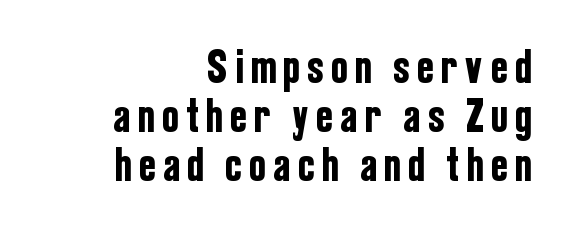
The image shows 47 px condensed sans-serif type, upright; set right-aligned, tight line spacing (1.04x), not underlined; low stroke contrast and a medium x-height.
